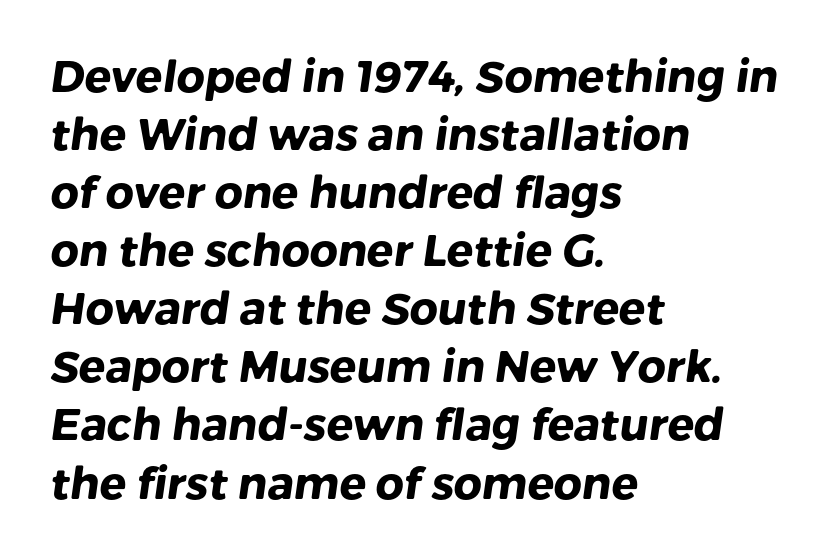
{"serif": "no", "bold": "yes", "weight": "heavy", "width": "normal", "stroke_contrast": "low", "x_height": "medium", "monospaced": "no", "underline": "no", "align": "left", "line_spacing": "normal", "line_spacing_ratio": 1.32, "letter_spacing": "normal", "letter_spacing_em": 0.0, "glyph_px": 44}
